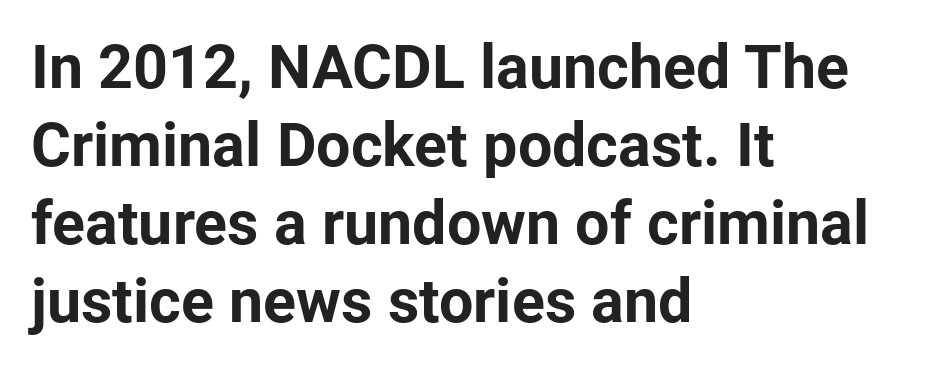
The image shows 61 px bold sans-serif type, upright; set left-aligned, normal line spacing (1.28x), normal letter spacing, not underlined; low stroke contrast and a medium x-height.
